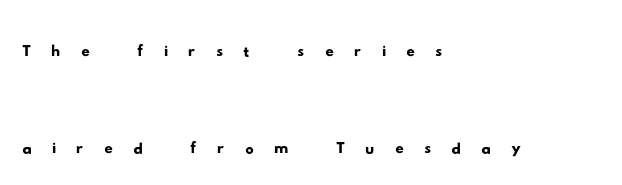
{"serif": "no", "width": "wide", "stroke_contrast": "low", "x_height": "small", "monospaced": "no", "underline": "no", "align": "left", "line_spacing": "loose", "line_spacing_ratio": 2.31, "letter_spacing": "wide", "letter_spacing_em": 0.48, "glyph_px": 42}
